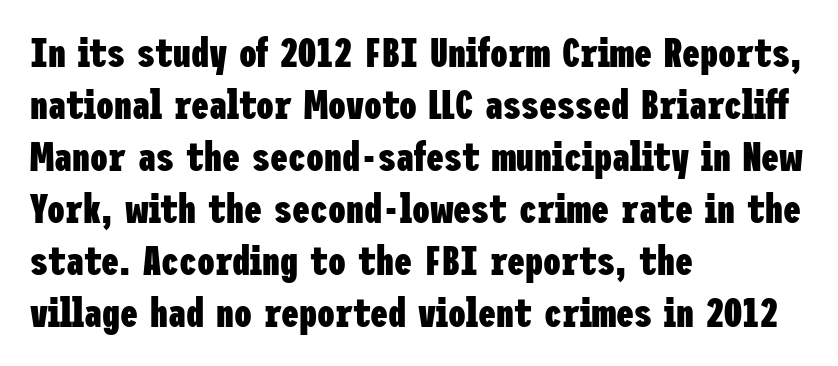
Does the type have serifs? No, each stem ends abruptly. The passage shown is emphatically bold. Notice how descenders clear the ascenders below comfortably — that's standard leading. Short note: letters normally spaced. Short and long lines alike share a common starting point at left. Quick note: underline off.
